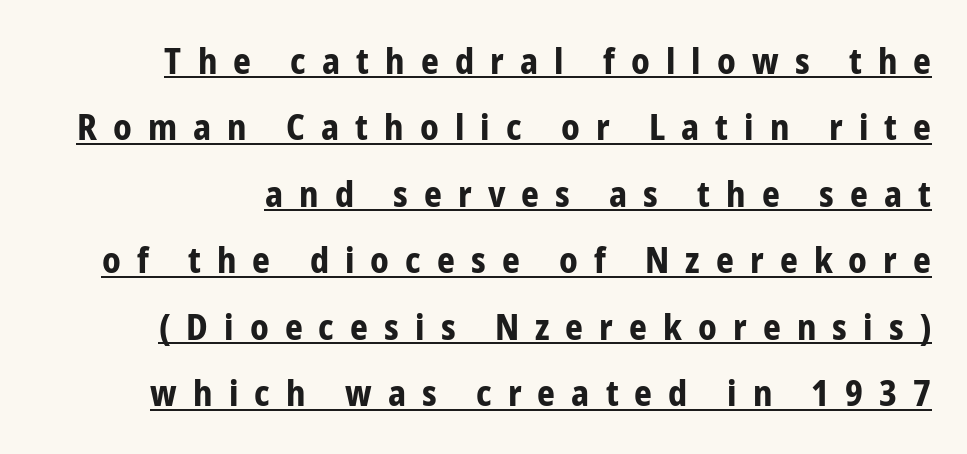
The image shows 35 px bold, condensed sans-serif type, upright; set loose line spacing (1.9x), unusually wide letter spacing (+0.46 em), underlined; low stroke contrast and a medium x-height.
